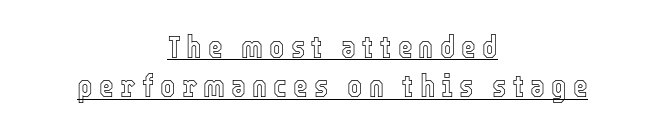
The image shows 32 px condensed type, upright; set centered, line spacing 1.23x, underlined; a medium x-height.
